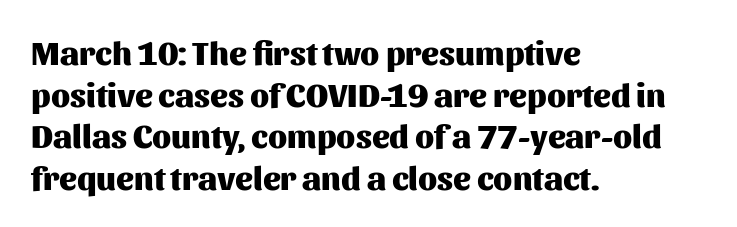
{"serif": "no", "italic": "no", "bold": "yes", "weight": "heavy", "width": "normal", "stroke_contrast": "medium", "x_height": "medium", "monospaced": "no", "underline": "no", "align": "left", "line_spacing": "normal", "line_spacing_ratio": 1.26, "letter_spacing": "normal", "letter_spacing_em": 0.0, "glyph_px": 33}
